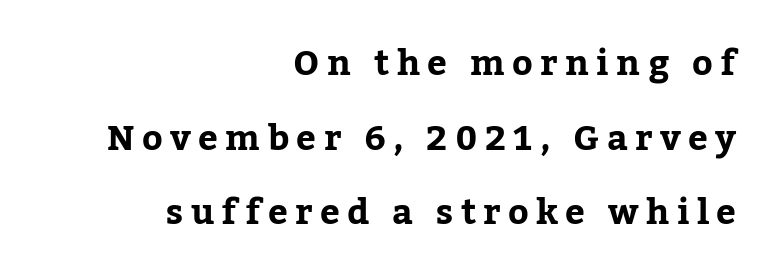
Q: Is the text italic (slanted)? A: No, it is upright.
Q: Is the typeface a serif or a sans-serif typeface? A: Serif.
Q: Is the text underlined? A: No.
Q: How is the paragraph aligned? A: Right-aligned.
Q: Is the spacing between letters normal or unusually wide? A: Unusually wide.
Q: Is the spacing between lines tight, normal or loose? A: Loose.
Q: Width (condensed, normal, or wide)? A: Normal.
Q: Stroke contrast? A: Low.
Q: x-height? A: Medium.
Q: Monospaced? A: No.
